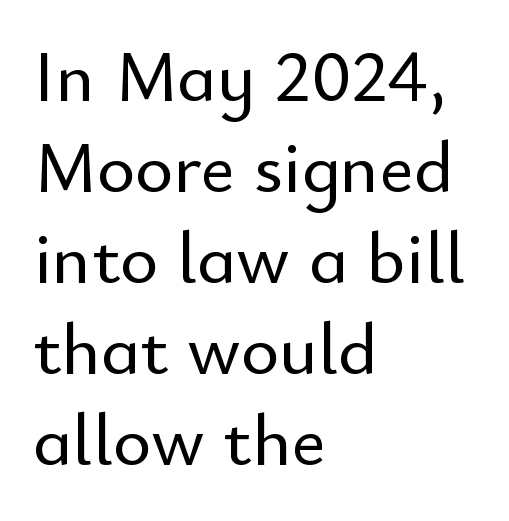
Q: Is the text italic (slanted)? A: No, it is upright.
Q: Is the typeface a serif or a sans-serif typeface? A: Sans-serif.
Q: Is the text underlined? A: No.
Q: How is the paragraph aligned? A: Left-aligned.
Q: Is the spacing between letters normal or unusually wide? A: Normal.
Q: Width (condensed, normal, or wide)? A: Normal.
Q: Stroke contrast? A: Low.
Q: x-height? A: Small.
Q: Monospaced? A: No.
